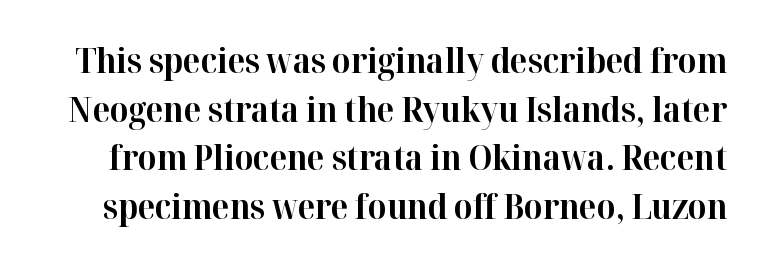
Q: Is the text bold? A: Yes.
Q: Is the text italic (slanted)? A: No, it is upright.
Q: Is the typeface a serif or a sans-serif typeface? A: Serif.
Q: Is the text underlined? A: No.
Q: Is the spacing between letters normal or unusually wide? A: Normal.
Q: Is the spacing between lines tight, normal or loose? A: Normal.
Q: Width (condensed, normal, or wide)? A: Normal.
Q: Stroke contrast? A: High.
Q: x-height? A: Medium.
Q: Monospaced? A: No.
